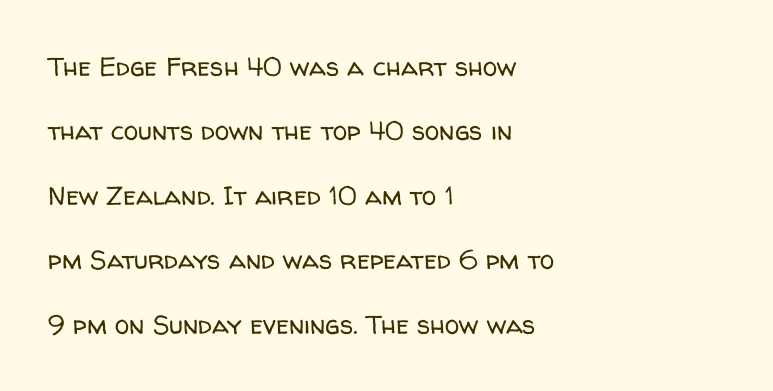
Unbolded letterforms with no extra heft. Any mark beneath the type? The region is blank. The lines are quadded left. Upright lettering throughout. Vertical spacing — loose. You could call the tracking neutral — neither tight nor loose.
